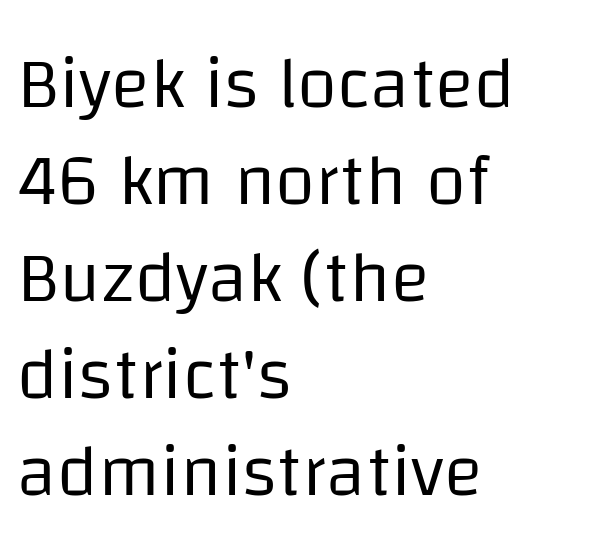
Q: Is the text bold? A: No.
Q: Is the text italic (slanted)? A: No, it is upright.
Q: Is the typeface a serif or a sans-serif typeface? A: Sans-serif.
Q: Is the text underlined? A: No.
Q: How is the paragraph aligned? A: Left-aligned.
Q: Is the spacing between letters normal or unusually wide? A: Normal.
Q: Is the spacing between lines tight, normal or loose? A: Normal.
Q: Width (condensed, normal, or wide)? A: Normal.
Q: Stroke contrast? A: Low.
Q: x-height? A: Large.
Q: Monospaced? A: No.
